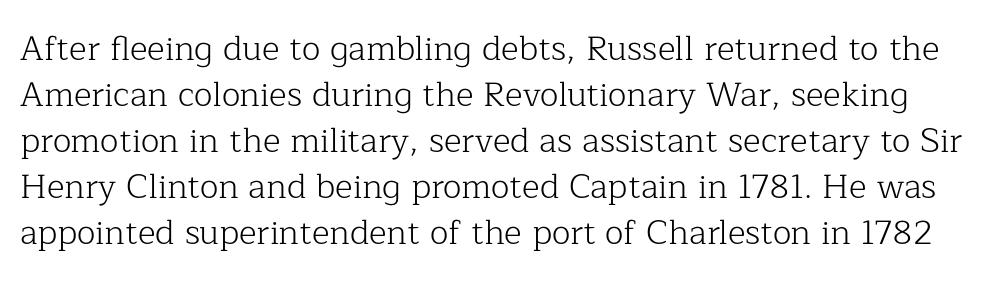
The image shows 34 px light serif type, upright; set normal line spacing (1.35x), normal letter spacing, not underlined; low stroke contrast and a medium x-height.
